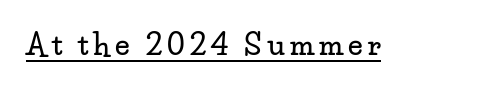
The image shows 29 px wide serif type, upright; set underlined; low stroke contrast and a small x-height.
